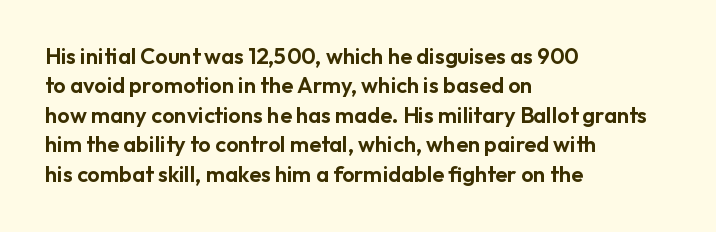
Reading down the block, your eye returns to a fixed left position each line. The type sits square on the baseline with zero lean. The space directly below the letters is spotless. Notice how descenders clear the ascenders below comfortably — that's standard leading. Each word holds together tightly as a unit, with standard inter-letter gaps.
